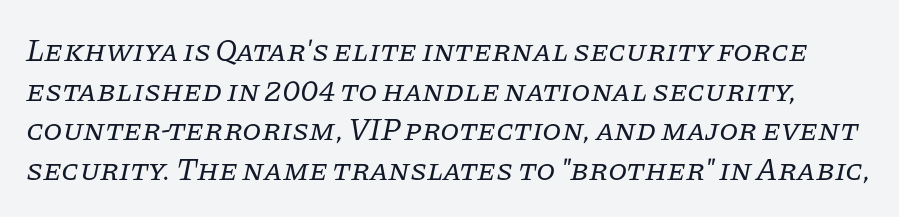
Q: Is the text bold? A: No.
Q: Is the text italic (slanted)? A: Yes, it leans right by about 11 degrees.
Q: Is the typeface a serif or a sans-serif typeface? A: Serif.
Q: Is the text underlined? A: No.
Q: Is the spacing between letters normal or unusually wide? A: Normal.
Q: Is the spacing between lines tight, normal or loose? A: Normal.
Q: Width (condensed, normal, or wide)? A: Normal.
Q: Stroke contrast? A: Low.
Q: x-height? A: Large.
Q: Monospaced? A: No.
